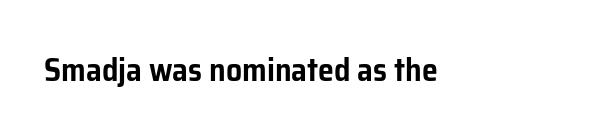
{"serif": "no", "italic": "no", "width": "normal", "stroke_contrast": "low", "x_height": "medium", "monospaced": "no", "underline": "no", "letter_spacing": "normal", "letter_spacing_em": 0.0, "glyph_px": 32}
